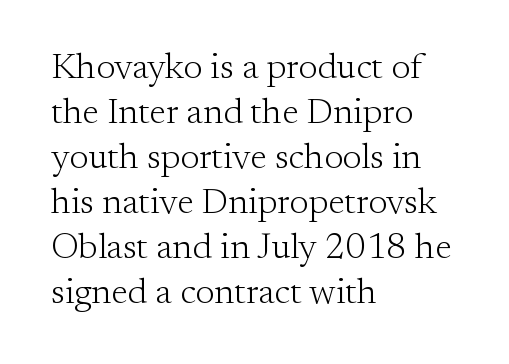
The text block is weighted toward the left margin, trailing off unevenly rightward. The space directly below the letters is spotless. The font's upright variant was chosen for this text. Spacing verdict: proportional, widths tailored to each character. The space between consecutive lines is moderate. Bold? No — there's no thickening of the strokes.
